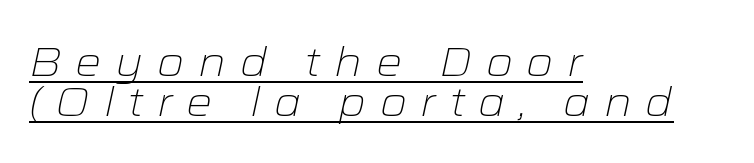
Q: Is the text bold? A: No.
Q: Is the text italic (slanted)? A: Yes, it leans right by about 12 degrees.
Q: Is the text underlined? A: Yes.
Q: How is the paragraph aligned? A: Left-aligned.
Q: Is the spacing between letters normal or unusually wide? A: Unusually wide.
Q: Is the spacing between lines tight, normal or loose? A: Tight.
Q: Width (condensed, normal, or wide)? A: Wide.
Q: Stroke contrast? A: Low.
Q: x-height? A: Medium.
Q: Monospaced? A: No.
